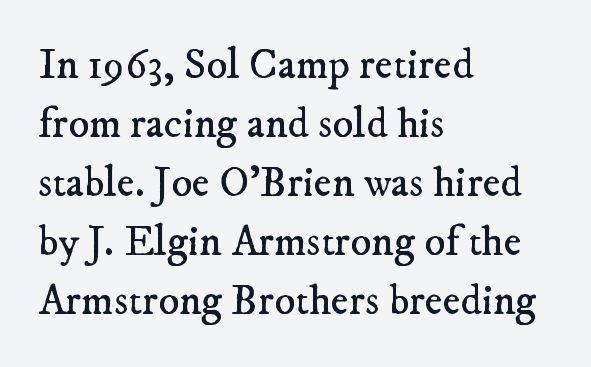
{"serif": "yes", "bold": "no", "weight": "regular", "width": "normal", "stroke_contrast": "low", "x_height": "small", "monospaced": "no", "underline": "no", "align": "left", "line_spacing": "normal", "line_spacing_ratio": 1.37, "letter_spacing": "normal", "letter_spacing_em": 0.0, "glyph_px": 43}
